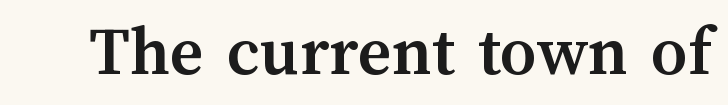
{"italic": "no", "bold": "yes", "weight": "semibold", "width": "normal", "stroke_contrast": "medium", "x_height": "medium", "monospaced": "no", "underline": "no", "letter_spacing": "normal", "letter_spacing_em": 0.0, "glyph_px": 72}
